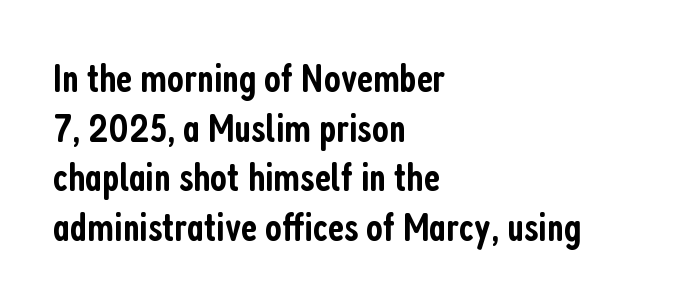
Q: Is the text bold? A: Semi-bold.
Q: Is the text italic (slanted)? A: No, it is upright.
Q: Is the typeface a serif or a sans-serif typeface? A: Sans-serif.
Q: Is the text underlined? A: No.
Q: How is the paragraph aligned? A: Left-aligned.
Q: Is the spacing between letters normal or unusually wide? A: Normal.
Q: Width (condensed, normal, or wide)? A: Condensed.
Q: Stroke contrast? A: Low.
Q: x-height? A: Medium.
Q: Monospaced? A: No.
